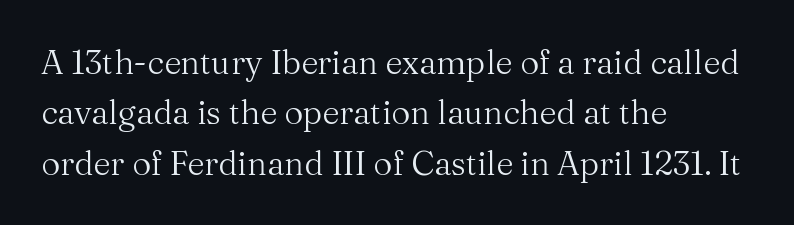
The image shows 33 px regular-weight serif type, upright; set left-aligned, normal line spacing (1.53x), normal letter spacing, not underlined; medium stroke contrast and a medium x-height.
